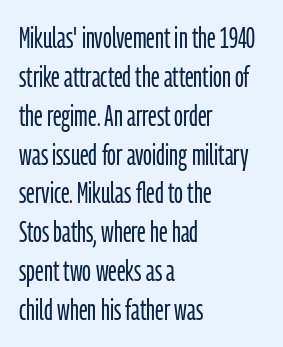
Compared with a typical body face, this is equally light or lighter still. Each row of text sits above clean, open space. This sample has the flowing, uneven cadence of proportional lettering. Nope, no serifs anywhere on these letters. Reading down the block, your eye returns to a fixed left position each line.
